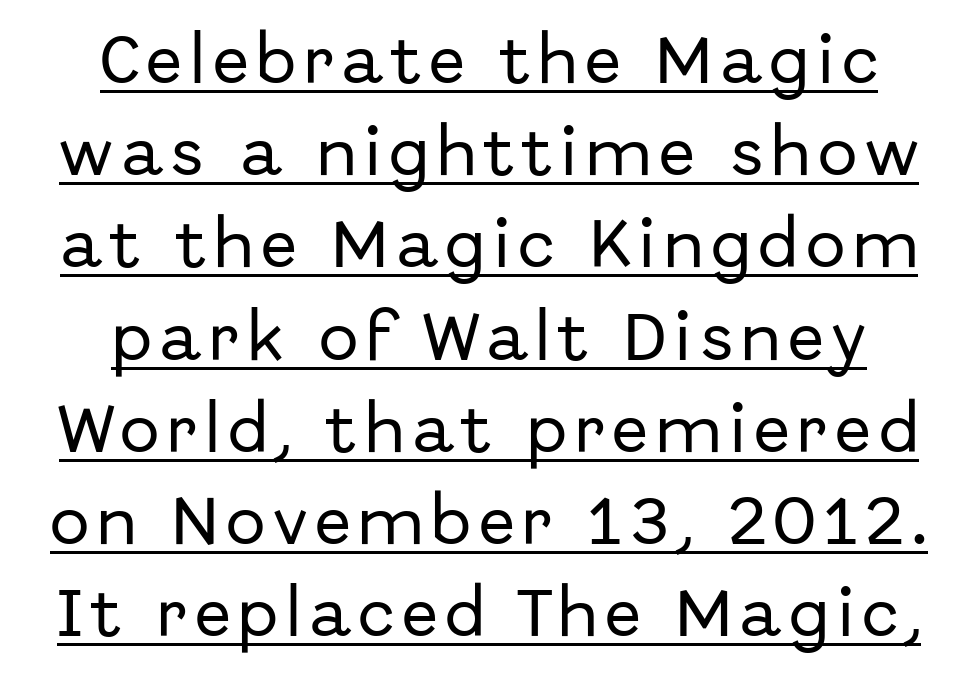
Q: Is the text italic (slanted)? A: No, it is upright.
Q: Is the typeface a serif or a sans-serif typeface? A: Sans-serif.
Q: Is the text underlined? A: Yes.
Q: How is the paragraph aligned? A: Centered.
Q: Width (condensed, normal, or wide)? A: Normal.
Q: Stroke contrast? A: Low.
Q: x-height? A: Medium.
Q: Monospaced? A: No.
